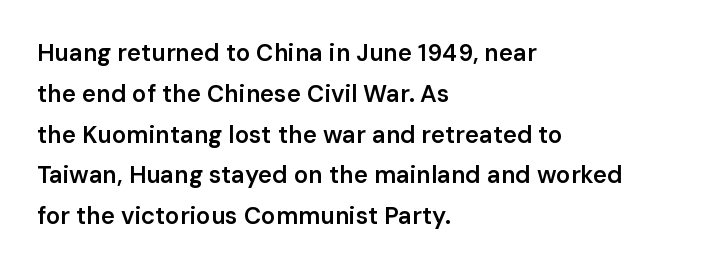
{"italic": "no", "bold": "semi", "underline": "no", "align": "left", "line_spacing": "normal", "line_spacing_ratio": 1.7, "letter_spacing": "normal", "letter_spacing_em": 0.0, "glyph_px": 24}
